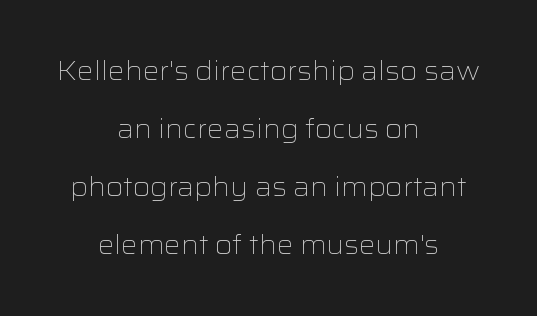
Compared with typical body copy, the letter spacing here is the same. The foot of each line stays bare and open. A typesetter would call this leading open, well beyond the default. The whitespace from short lines is split evenly between both sides. The passage shown is not bold in any degree.
